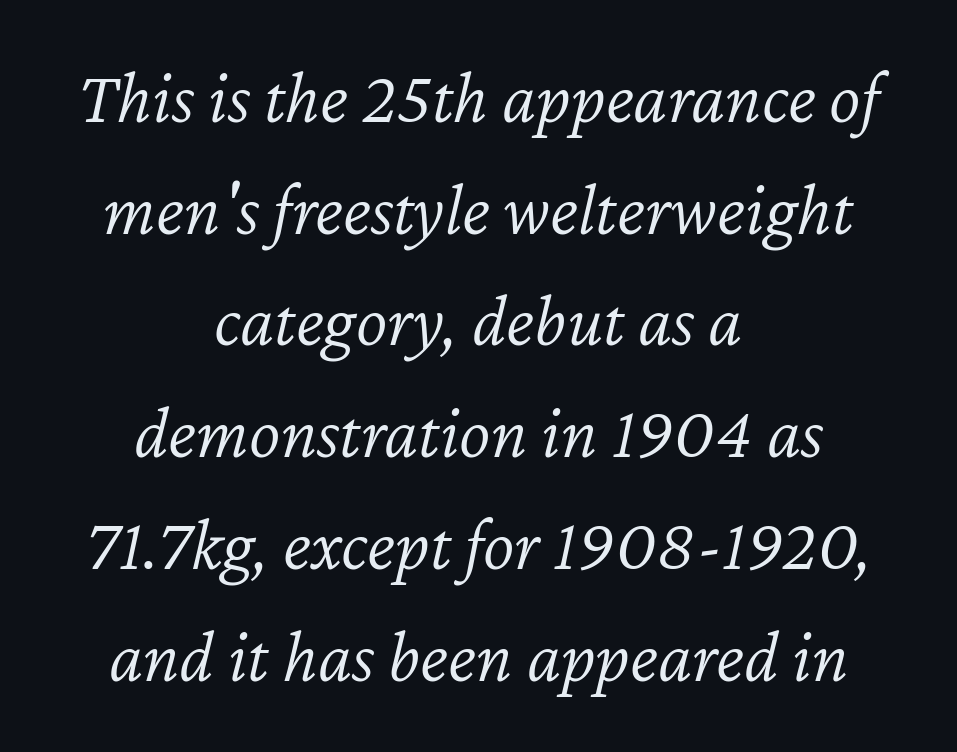
{"italic": "yes", "lean": "right", "slant_degrees": 12, "bold": "no", "weight": "light", "width": "normal", "stroke_contrast": "low", "x_height": "medium", "monospaced": "no", "underline": "no", "align": "center", "line_spacing": "normal", "line_spacing_ratio": 1.49, "letter_spacing": "normal", "letter_spacing_em": 0.0, "glyph_px": 75}
